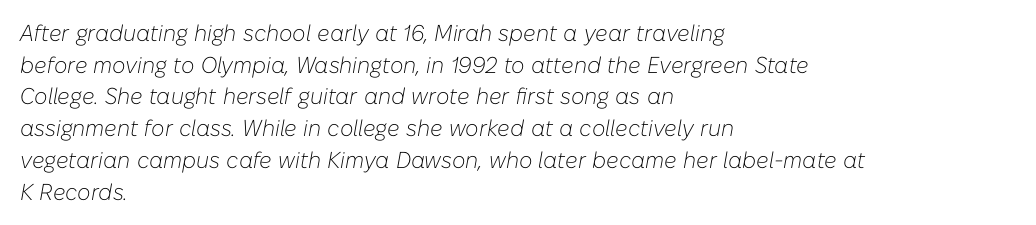
The image shows 23 px text type, italic (leaning right); set left-aligned, normal line spacing (1.38x), normal letter spacing, not underlined.
